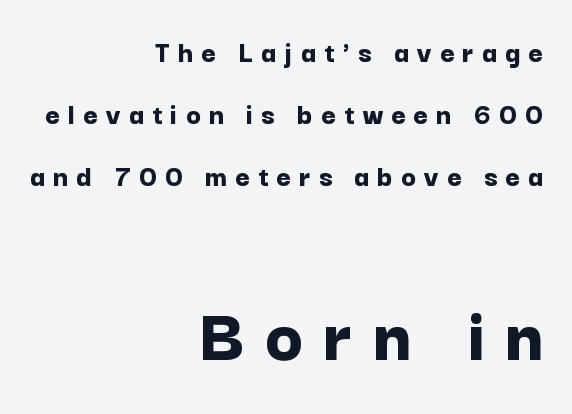
{"serif": "no", "italic": "no", "bold": "yes", "weight": "bold", "width": "normal", "stroke_contrast": "low", "x_height": "medium", "monospaced": "no", "underline": "no", "align": "right", "line_spacing": "loose", "line_spacing_ratio": 2.0, "letter_spacing": "wide", "letter_spacing_em": 0.26, "larger_block": "second", "size_ratio": 2.52, "glyph_px": 78}
